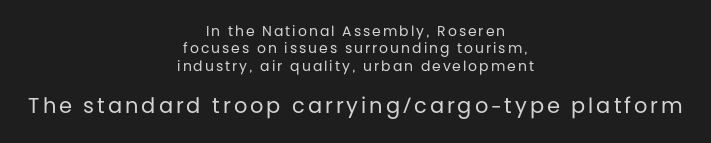
Q: Is the text bold? A: No.
Q: Is the text italic (slanted)? A: No, it is upright.
Q: Is the text underlined? A: No.
Q: How is the paragraph aligned? A: Centered.
Q: Is the spacing between lines tight, normal or loose? A: Normal.
Q: Which block of text is set in a larger size, the first (top) or the second (bottom)? A: The second (bottom) one.
